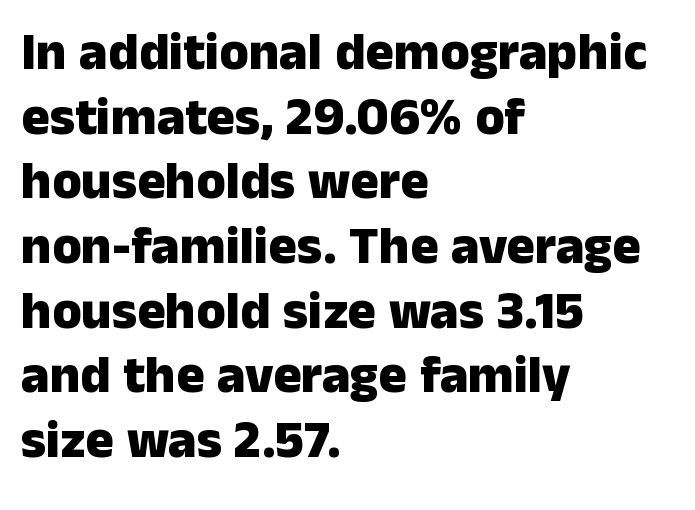
{"serif": "no", "italic": "no", "bold": "yes", "weight": "heavy", "width": "normal", "stroke_contrast": "low", "x_height": "medium", "monospaced": "no", "underline": "no", "align": "left", "line_spacing_ratio": 1.22, "letter_spacing": "normal", "letter_spacing_em": 0.0, "glyph_px": 53}
